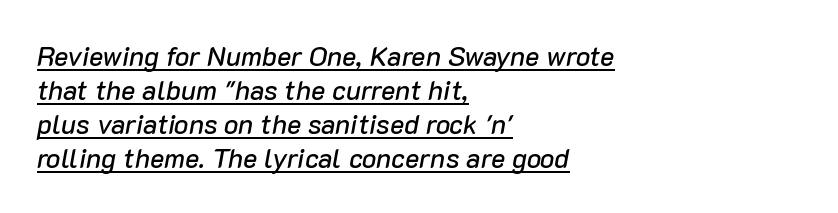
The image shows 27 px text type, italic (leaning right); set left-aligned, normal line spacing (1.26x), normal letter spacing, underlined.
